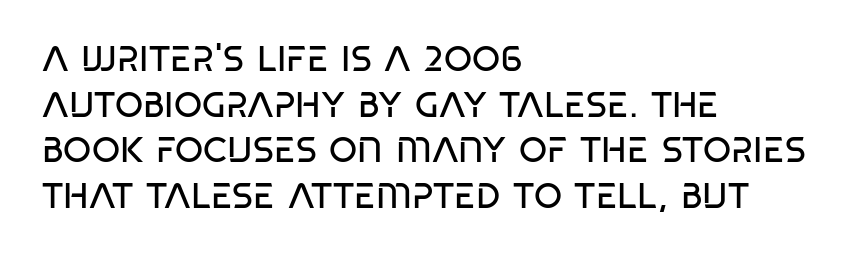
Q: Is the text bold? A: No.
Q: Is the typeface a serif or a sans-serif typeface? A: Sans-serif.
Q: Is the text underlined? A: No.
Q: How is the paragraph aligned? A: Left-aligned.
Q: Is the spacing between letters normal or unusually wide? A: Normal.
Q: Is the spacing between lines tight, normal or loose? A: Normal.
Q: Width (condensed, normal, or wide)? A: Condensed.
Q: Stroke contrast? A: Low.
Q: x-height? A: Large.
Q: Monospaced? A: No.
